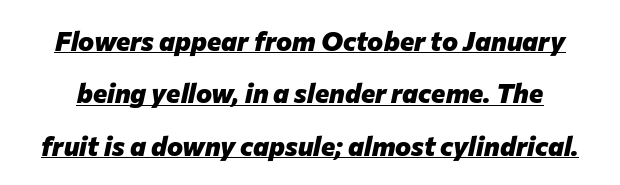
This sample uses an oblique cut, with every glyph tilted off the vertical. Whoever set this chose breathing room over compactness in the vertical rhythm. Observe the ordinary spacing: letters are neighbours, not strangers. The characters look thick and weighty, a clear bold. The typesetter has applied underlining to the passage shown.
